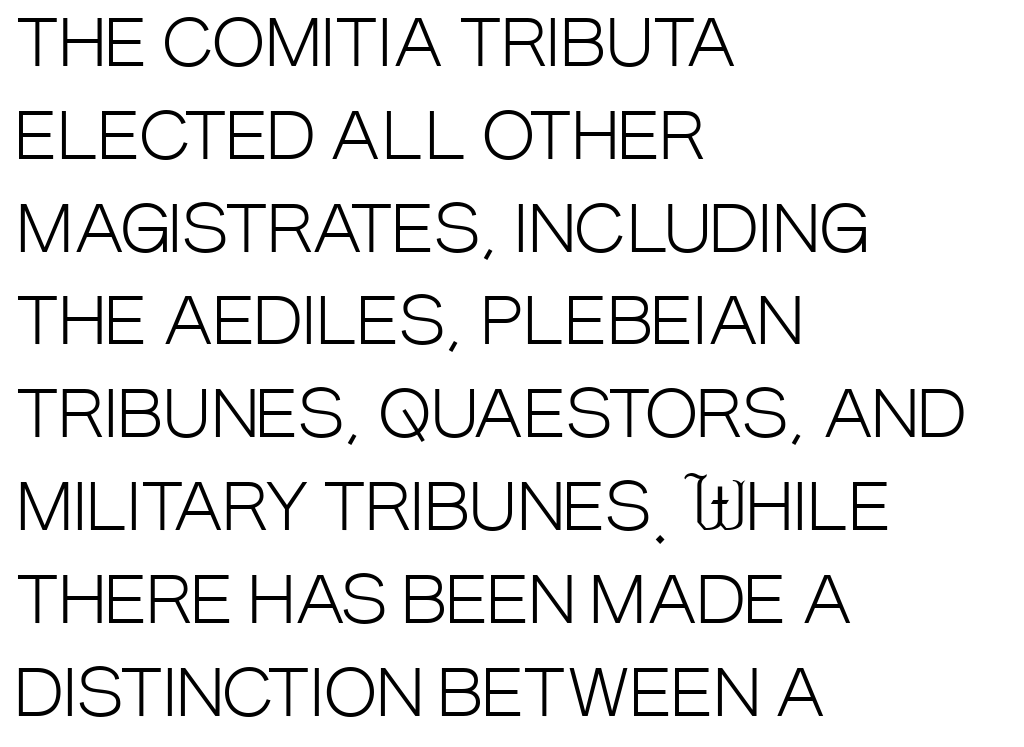
A typesetter would call this zero additional tracking. Posture: straight, roman, zero tilt. What kind of face is this? One without serifs — a sans. Baseline-to-baseline distance is the conventional proportion of letter height.
